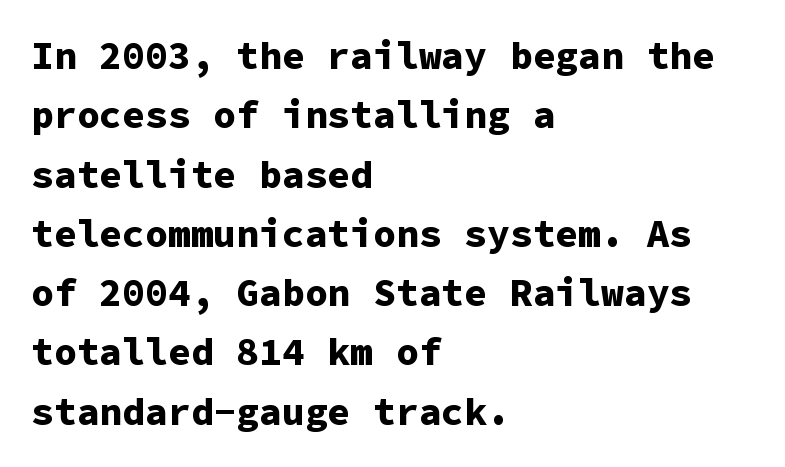
Q: Is the text bold? A: Yes.
Q: Is the text italic (slanted)? A: No, it is upright.
Q: Is the typeface a serif or a sans-serif typeface? A: Sans-serif.
Q: Is the text underlined? A: No.
Q: How is the paragraph aligned? A: Left-aligned.
Q: Is the spacing between letters normal or unusually wide? A: Normal.
Q: Is the spacing between lines tight, normal or loose? A: Normal.
Q: Width (condensed, normal, or wide)? A: Normal.
Q: Stroke contrast? A: Low.
Q: x-height? A: Medium.
Q: Monospaced? A: Yes.
